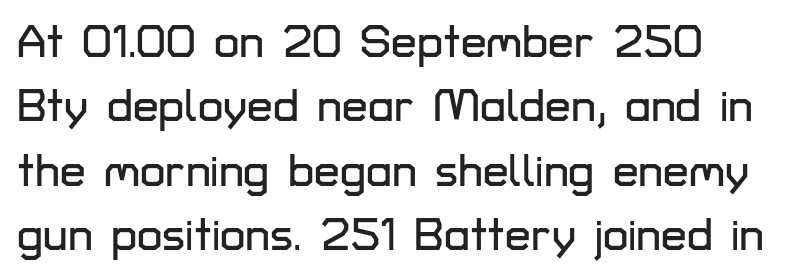
{"serif": "no", "italic": "no", "width": "normal", "stroke_contrast": "low", "x_height": "medium", "monospaced": "no", "underline": "no", "line_spacing": "normal", "line_spacing_ratio": 1.4, "letter_spacing": "normal", "letter_spacing_em": 0.0, "glyph_px": 46}
